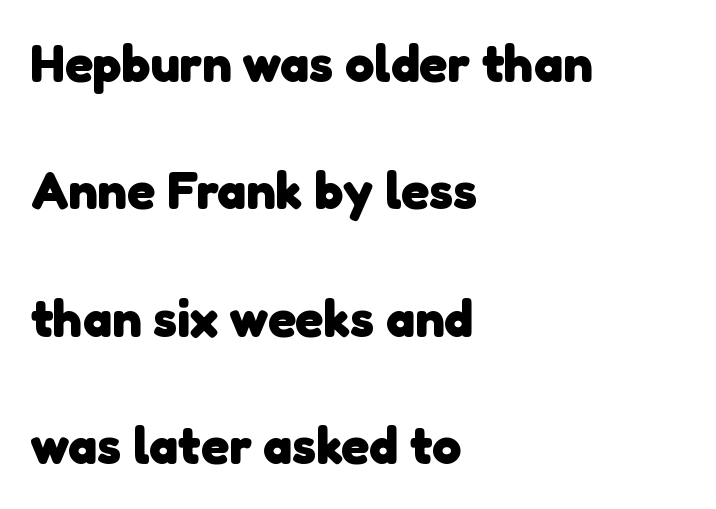
Q: Is the text bold? A: Yes.
Q: Is the typeface a serif or a sans-serif typeface? A: Sans-serif.
Q: Is the text underlined? A: No.
Q: How is the paragraph aligned? A: Left-aligned.
Q: Is the spacing between letters normal or unusually wide? A: Normal.
Q: Is the spacing between lines tight, normal or loose? A: Loose.
Q: Width (condensed, normal, or wide)? A: Normal.
Q: Stroke contrast? A: Low.
Q: x-height? A: Medium.
Q: Monospaced? A: No.
